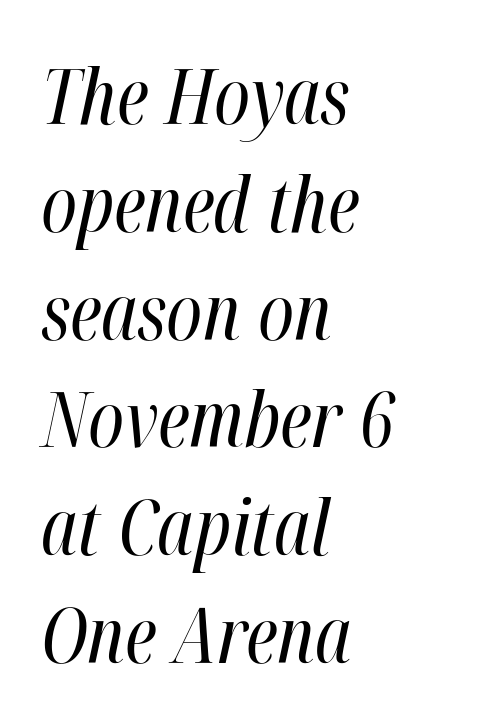
Q: Is the text bold? A: No.
Q: Is the text italic (slanted)? A: Yes, it leans right by about 12 degrees.
Q: Is the text underlined? A: No.
Q: How is the paragraph aligned? A: Left-aligned.
Q: Is the spacing between letters normal or unusually wide? A: Normal.
Q: Is the spacing between lines tight, normal or loose? A: Normal.
Q: Width (condensed, normal, or wide)? A: Condensed.
Q: Stroke contrast? A: High.
Q: x-height? A: Medium.
Q: Monospaced? A: No.
